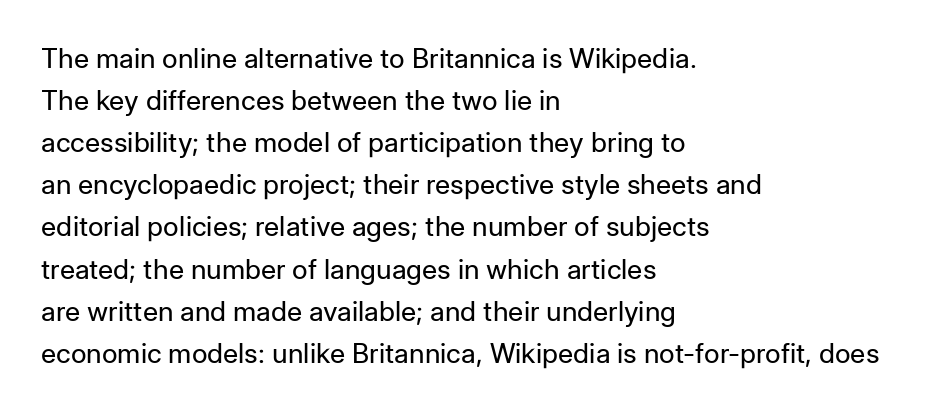
Q: Is the text bold? A: No.
Q: Is the text italic (slanted)? A: No, it is upright.
Q: Is the text underlined? A: No.
Q: How is the paragraph aligned? A: Left-aligned.
Q: Is the spacing between letters normal or unusually wide? A: Normal.
Q: Is the spacing between lines tight, normal or loose? A: Normal.
